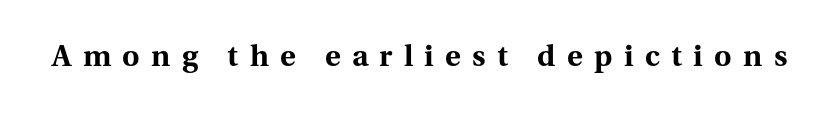
{"serif": "yes", "italic": "no", "bold": "yes", "weight": "bold", "width": "normal", "stroke_contrast": "medium", "x_height": "medium", "monospaced": "no", "underline": "no", "letter_spacing": "wide", "letter_spacing_em": 0.38, "glyph_px": 30}
